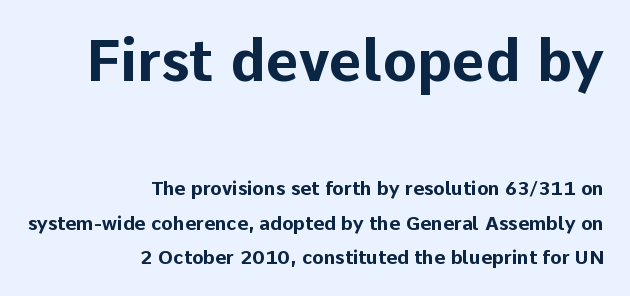
{"serif": "no", "italic": "no", "bold": "yes", "weight": "bold", "width": "normal", "stroke_contrast": "low", "x_height": "medium", "monospaced": "no", "underline": "no", "align": "right", "line_spacing_ratio": 1.83, "letter_spacing": "normal", "letter_spacing_em": 0.0, "larger_block": "first", "size_ratio": 3.0, "glyph_px": 57}
